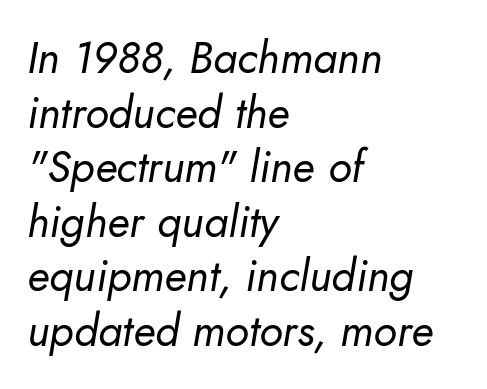
Varying glyph widths throughout — classic text-font behaviour. The text block is weighted toward the left margin, trailing off unevenly rightward. Style check: oblique. How are the letters spaced? Ordinarily, with no added tracking. The string is rendered with underlining switched off.
